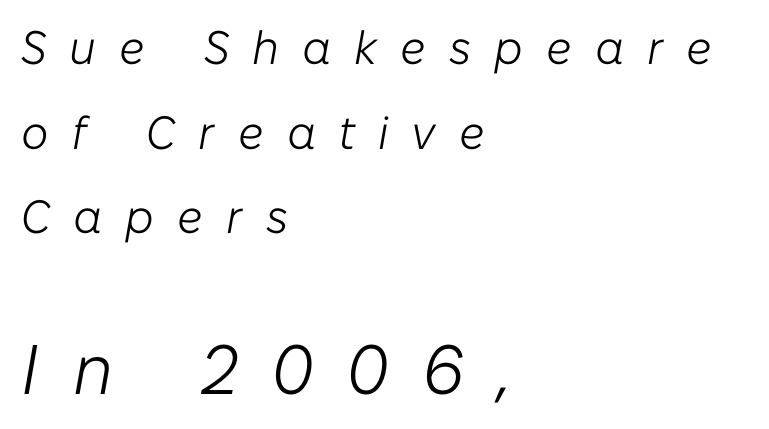
{"italic": "yes", "lean": "right", "slant_degrees": 10, "bold": "no", "weight": "light", "width": "normal", "stroke_contrast": "low", "x_height": "medium", "monospaced": "no", "underline": "no", "align": "left", "line_spacing_ratio": 1.8, "letter_spacing": "wide", "letter_spacing_em": 0.49, "larger_block": "second", "size_ratio": 1.49, "glyph_px": 70}
